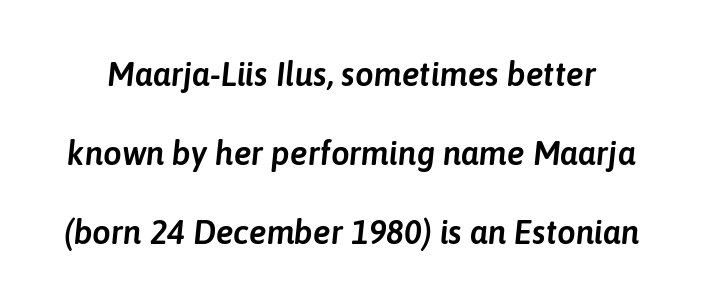
Anything drawn beneath the words? Only blank space. Vertically, the passage feels expansive, rows floating well apart. Yep, that's italic — everything's leaning. This sample has the flowing, uneven cadence of proportional lettering.
